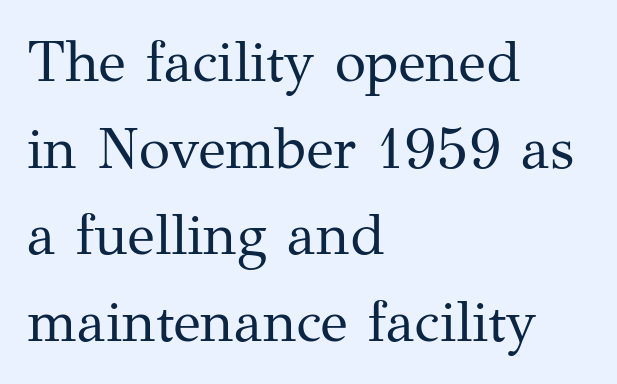
{"serif": "yes", "italic": "no", "bold": "no", "weight": "regular", "width": "normal", "stroke_contrast": "medium", "x_height": "medium", "monospaced": "no", "underline": "no", "align": "left", "line_spacing": "normal", "line_spacing_ratio": 1.52, "letter_spacing": "normal", "letter_spacing_em": 0.0, "glyph_px": 57}
